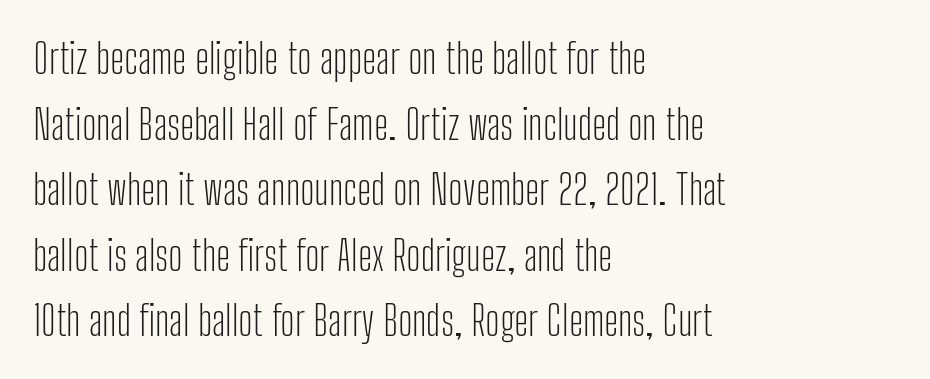
Q: Is the text bold? A: No.
Q: Is the text italic (slanted)? A: No, it is upright.
Q: Is the typeface a serif or a sans-serif typeface? A: Sans-serif.
Q: Is the text underlined? A: No.
Q: How is the paragraph aligned? A: Left-aligned.
Q: Is the spacing between letters normal or unusually wide? A: Normal.
Q: Is the spacing between lines tight, normal or loose? A: Normal.
Q: Width (condensed, normal, or wide)? A: Condensed.
Q: Stroke contrast? A: Low.
Q: x-height? A: Medium.
Q: Monospaced? A: No.
